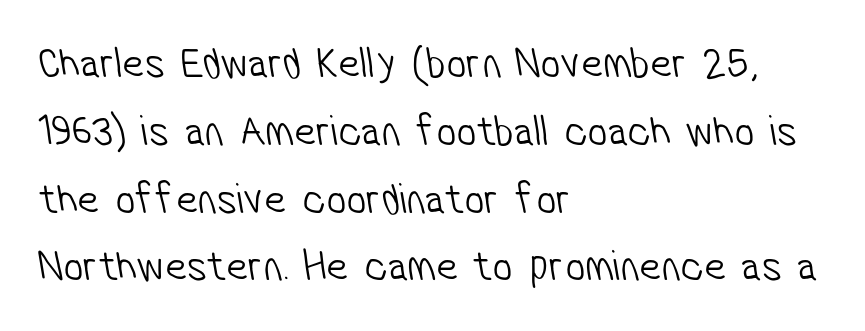
Q: Is the text bold? A: No.
Q: Is the typeface a serif or a sans-serif typeface? A: Sans-serif.
Q: Is the text underlined? A: No.
Q: How is the paragraph aligned? A: Left-aligned.
Q: Is the spacing between letters normal or unusually wide? A: Normal.
Q: Is the spacing between lines tight, normal or loose? A: Normal.
Q: Width (condensed, normal, or wide)? A: Condensed.
Q: Stroke contrast? A: Low.
Q: x-height? A: Medium.
Q: Monospaced? A: No.
